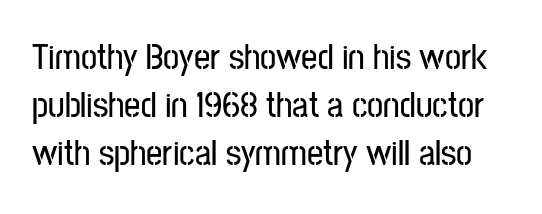
Q: Is the text italic (slanted)? A: No, it is upright.
Q: Is the typeface a serif or a sans-serif typeface? A: Sans-serif.
Q: Is the text underlined? A: No.
Q: Is the spacing between letters normal or unusually wide? A: Normal.
Q: Is the spacing between lines tight, normal or loose? A: Normal.
Q: Width (condensed, normal, or wide)? A: Condensed.
Q: Stroke contrast? A: Low.
Q: x-height? A: Medium.
Q: Monospaced? A: No.
